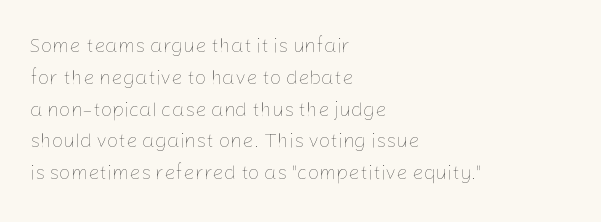
{"italic": "no", "bold": "no", "underline": "no", "align": "left", "line_spacing": "normal", "line_spacing_ratio": 1.59, "letter_spacing": "normal", "letter_spacing_em": 0.0, "glyph_px": 20}
